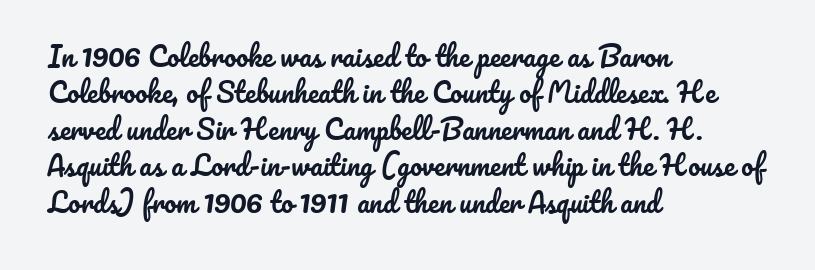
{"underline": "no", "align": "left", "line_spacing": "normal", "line_spacing_ratio": 1.35, "letter_spacing": "normal", "letter_spacing_em": 0.0, "glyph_px": 27}
